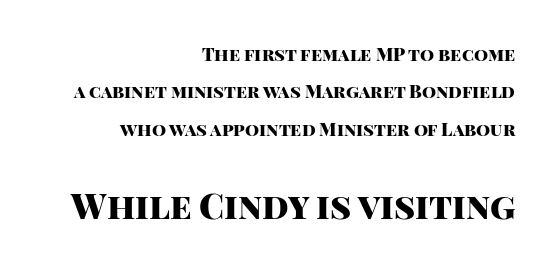
{"serif": "no", "italic": "no", "bold": "yes", "weight": "heavy", "width": "normal", "stroke_contrast": "high", "x_height": "large", "monospaced": "no", "underline": "no", "align": "right", "line_spacing": "loose", "line_spacing_ratio": 2.08, "letter_spacing": "normal", "letter_spacing_em": 0.0, "larger_block": "second", "size_ratio": 1.94, "glyph_px": 35}
